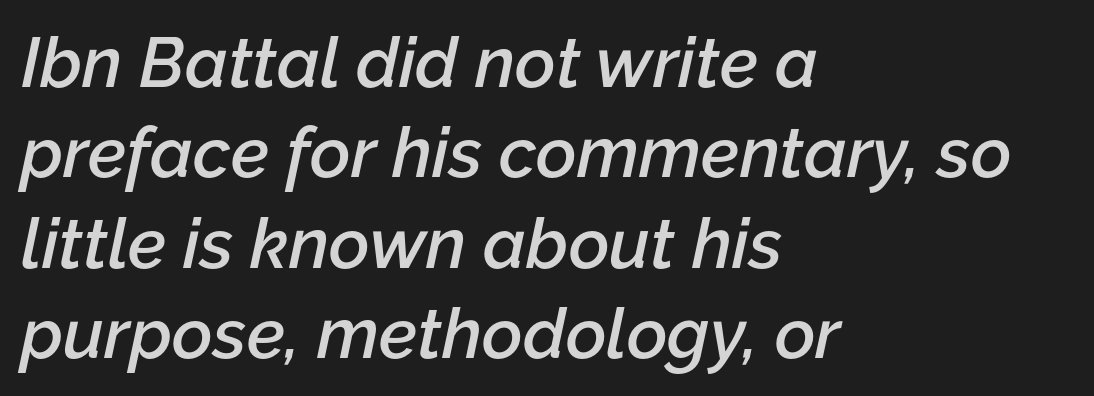
{"italic": "yes", "lean": "right", "slant_degrees": 12, "bold": "semi", "weight": "semibold", "width": "normal", "stroke_contrast": "low", "x_height": "medium", "monospaced": "no", "underline": "no", "align": "left", "line_spacing": "normal", "line_spacing_ratio": 1.29, "letter_spacing": "normal", "letter_spacing_em": 0.0, "glyph_px": 70}
